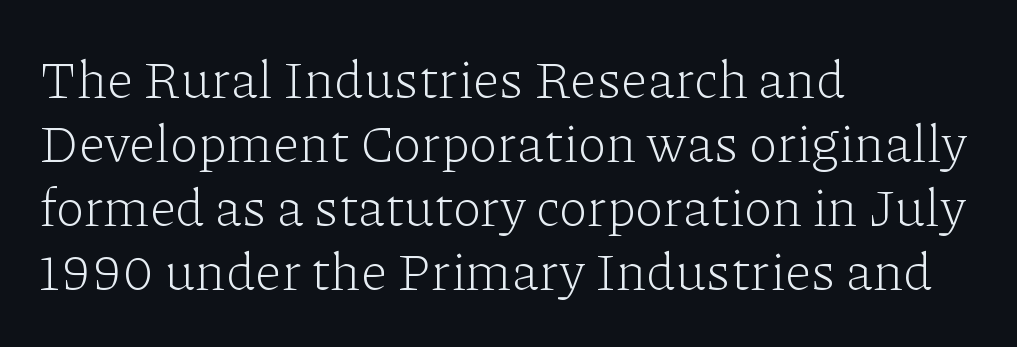
Each row of text sits above clean, open space. Do the characters align in a grid? No, the font is proportional. Heaviness? Minimal to ordinary, like unemphasized prose. Unlike italic type, these characters show no tilt at all. Left-aligned paragraph, ragged on the right.
